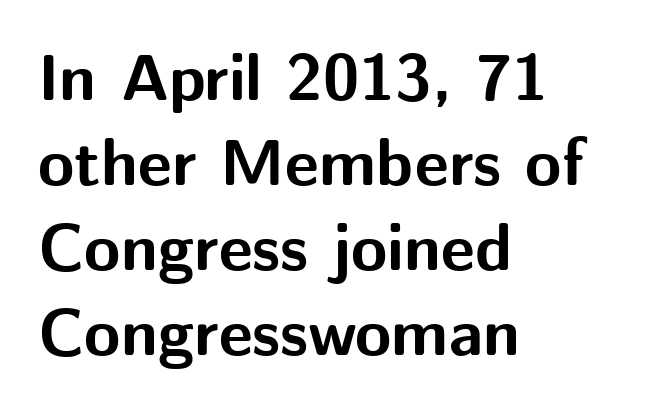
The image shows 66 px bold sans-serif type, upright; set left-aligned, normal line spacing (1.29x), normal letter spacing, not underlined; medium stroke contrast and a medium x-height.
